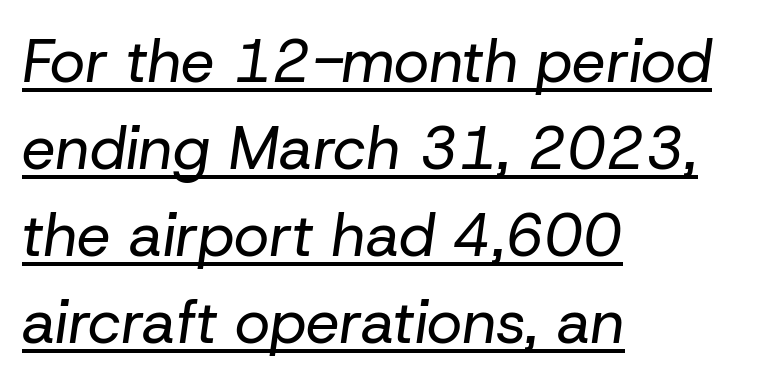
The image shows 60 px regular-weight type, italic (leaning right); set left-aligned, normal line spacing (1.45x), normal letter spacing, underlined; low stroke contrast and a medium x-height.
